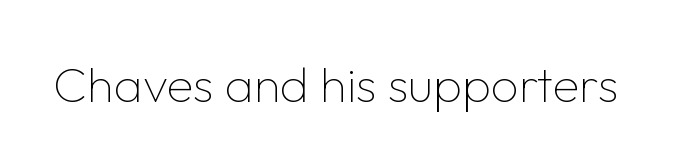
The image shows 49 px thin sans-serif type, upright; set normal letter spacing, not underlined; low stroke contrast and a medium x-height.
